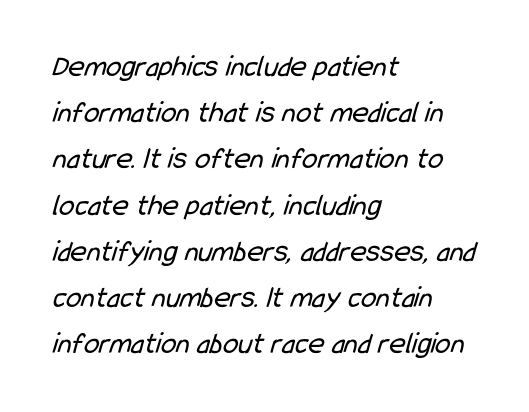
{"serif": "no", "bold": "no", "weight": "regular", "width": "condensed", "stroke_contrast": "low", "x_height": "medium", "monospaced": "no", "underline": "no", "align": "left", "line_spacing": "normal", "line_spacing_ratio": 1.49, "letter_spacing": "normal", "letter_spacing_em": 0.0, "glyph_px": 31}
